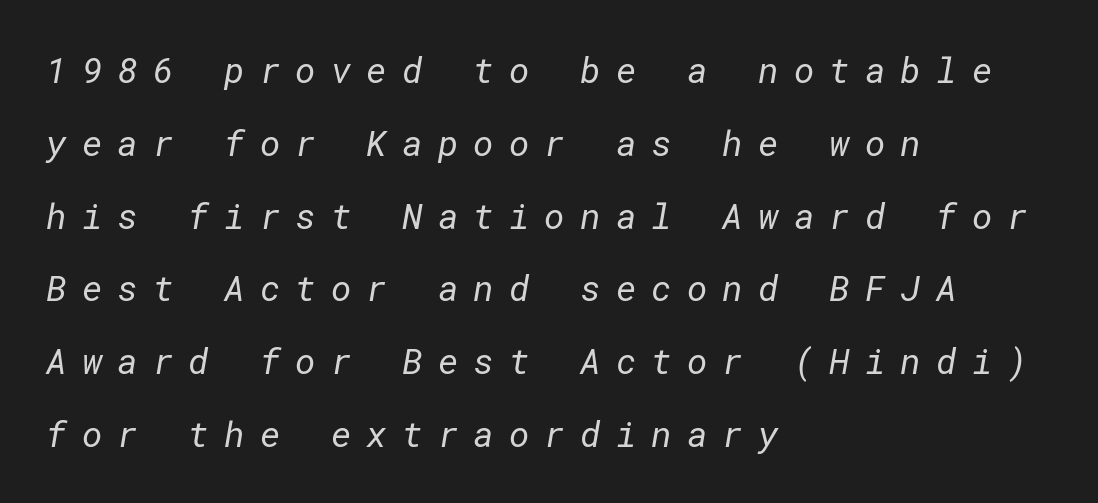
The image shows 35 px regular-weight sans-serif type; set left-aligned, loose line spacing (2.08x), unusually wide letter spacing (+0.43 em), not underlined; low stroke contrast and a medium x-height.
